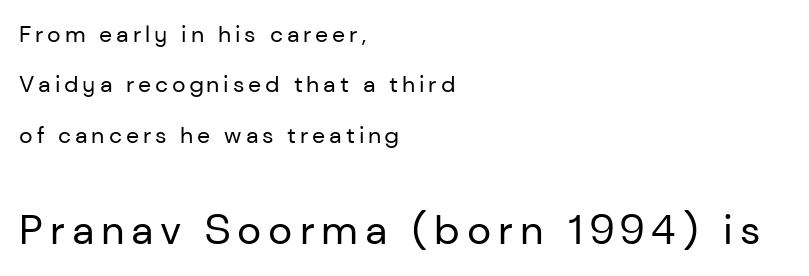
{"serif": "no", "italic": "no", "bold": "no", "weight": "regular", "width": "normal", "stroke_contrast": "low", "x_height": "medium", "monospaced": "no", "underline": "no", "align": "left", "line_spacing": "loose", "line_spacing_ratio": 2.19, "larger_block": "second", "size_ratio": 1.78, "glyph_px": 41}
